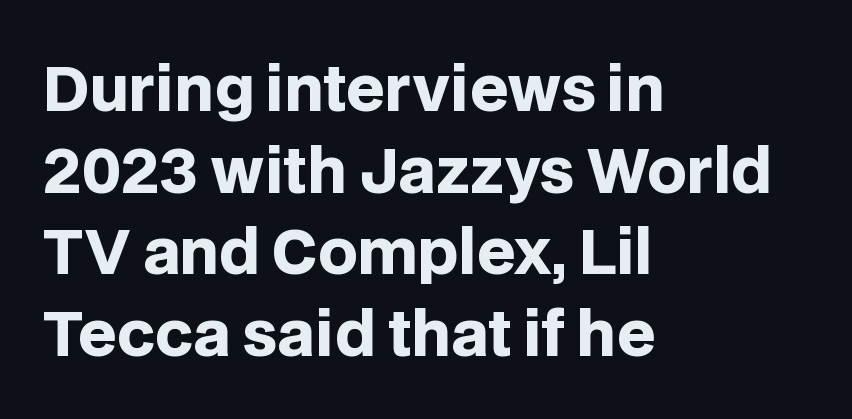
You could call the tracking neutral — neither tight nor loose. The leading is moderate, giving the passage an even texture. The specimen omits any rule beneath the text block's lines. Quick note: not italic, upright. Caption: multi-line text, flush left, ragged right. This rendering employs a face without finishing strokes, i.e., a sans-serif.
